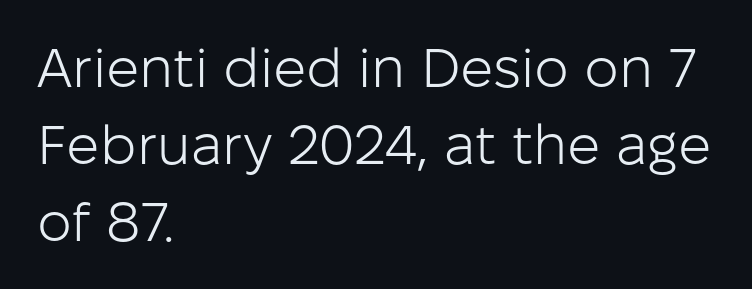
{"serif": "no", "italic": "no", "bold": "no", "weight": "light", "width": "normal", "stroke_contrast": "low", "x_height": "medium", "monospaced": "no", "underline": "no", "align": "left", "line_spacing": "normal", "line_spacing_ratio": 1.4, "letter_spacing": "normal", "letter_spacing_em": 0.0, "glyph_px": 55}
